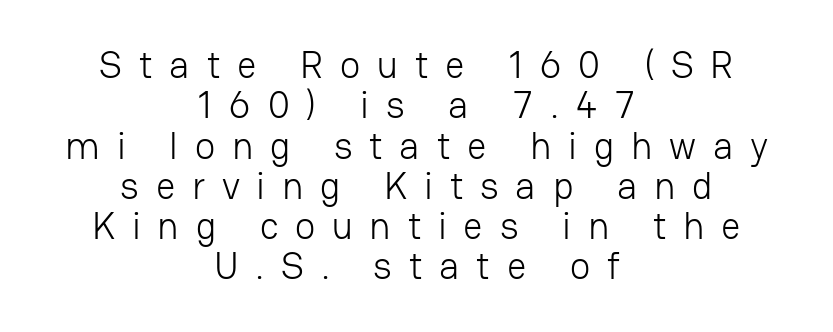
{"serif": "no", "italic": "no", "bold": "no", "weight": "light", "width": "normal", "stroke_contrast": "low", "x_height": "medium", "monospaced": "no", "underline": "no", "align": "center", "line_spacing": "tight", "line_spacing_ratio": 1.06, "letter_spacing": "wide", "letter_spacing_em": 0.44, "glyph_px": 38}
